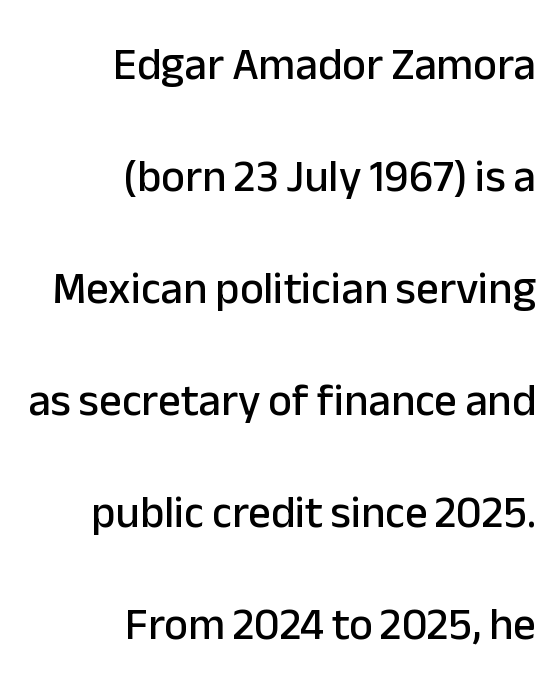
These lines stack with their right ends in a neat column. Has an underline been added? It has not. A typesetter would mark this as roman, not italic. Characters follow at the spacing the type designer built in. Each letter keeps its own natural width here, so spacing adapts to shape.
